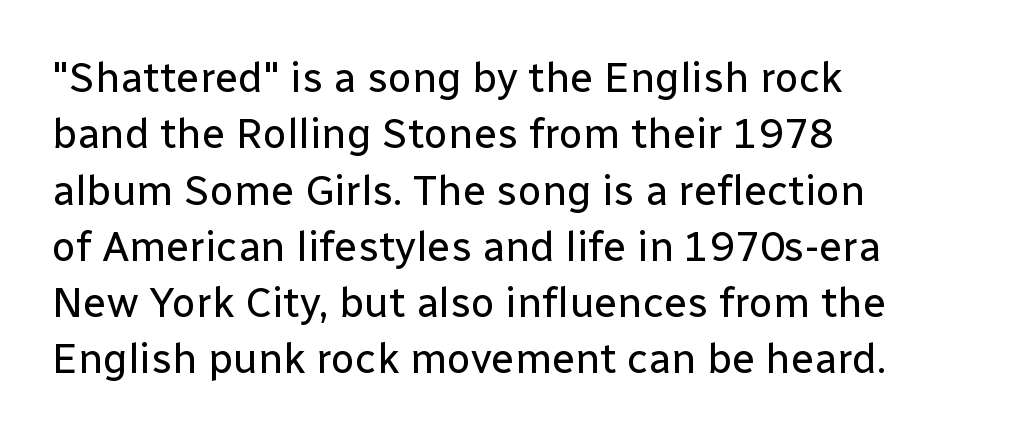
The image shows 42 px regular-weight sans-serif type, upright; set left-aligned, normal line spacing (1.34x), normal letter spacing, not underlined; low stroke contrast and a medium x-height.
